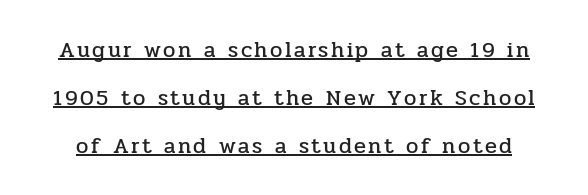
{"italic": "no", "underline": "yes", "line_spacing": "loose", "line_spacing_ratio": 2.18, "glyph_px": 22}
